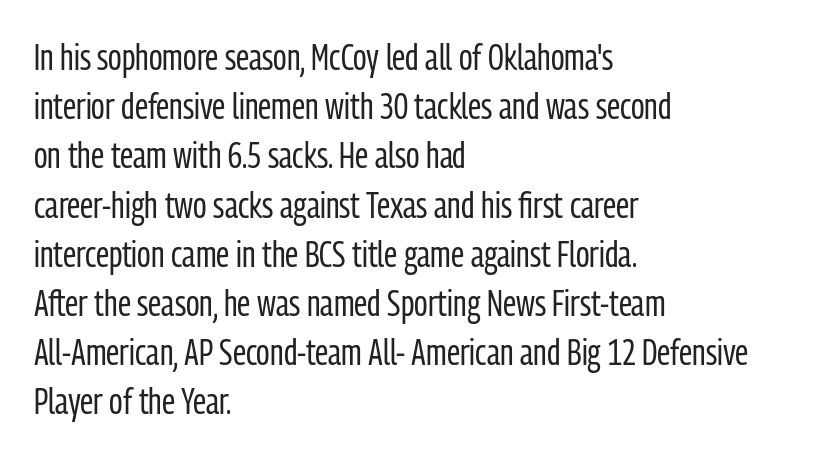
{"serif": "no", "italic": "no", "bold": "no", "weight": "regular", "width": "condensed", "stroke_contrast": "low", "x_height": "medium", "monospaced": "no", "underline": "no", "align": "left", "line_spacing": "normal", "line_spacing_ratio": 1.33, "letter_spacing": "normal", "letter_spacing_em": 0.0, "glyph_px": 37}
